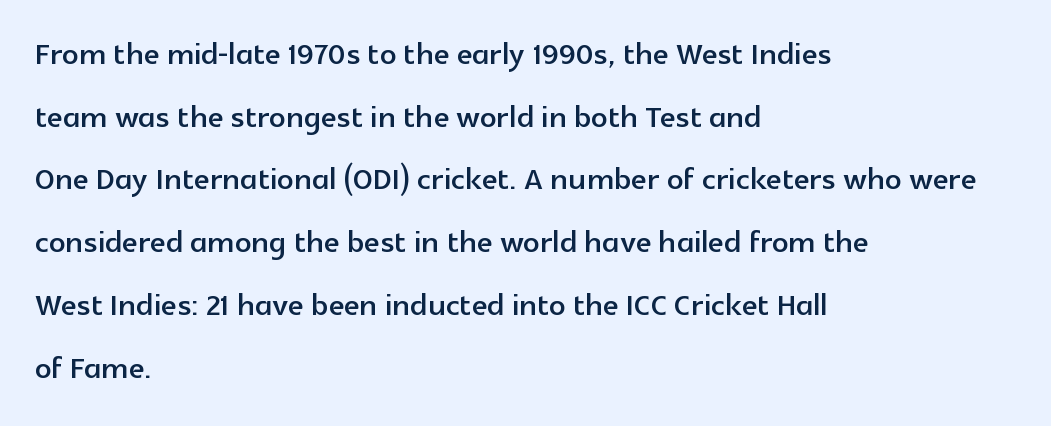
The baseline area is clear. In terms of leading, this rendering sits right in the middle. One-word summary of the alignment: left. You could not count columns in this text — the font is proportionally spaced. The type sits square on the baseline with zero lean.
